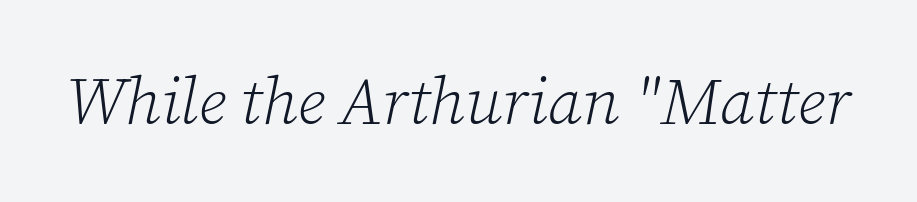
Q: Is the text bold? A: No.
Q: Is the text italic (slanted)? A: Yes, it leans right by about 12 degrees.
Q: Is the typeface a serif or a sans-serif typeface? A: Serif.
Q: Is the text underlined? A: No.
Q: Is the spacing between letters normal or unusually wide? A: Normal.
Q: Width (condensed, normal, or wide)? A: Normal.
Q: Stroke contrast? A: Low.
Q: x-height? A: Medium.
Q: Monospaced? A: No.
